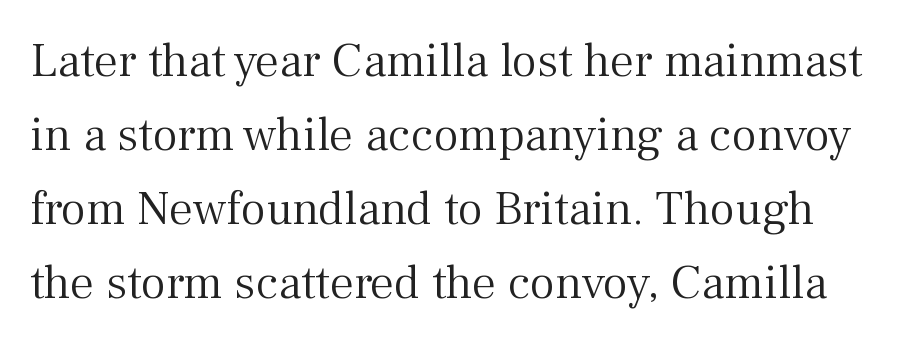
These lines are rendered in a variable-pitch font. Here the glyphs are tracked normally, forming tight word shapes. Lines of text with bare space underneath. This is not heavy type; no bold has been used. Rows of type keep a routine distance in the vertical direction. Check where the strokes stop: tiny serifs finish them off.
